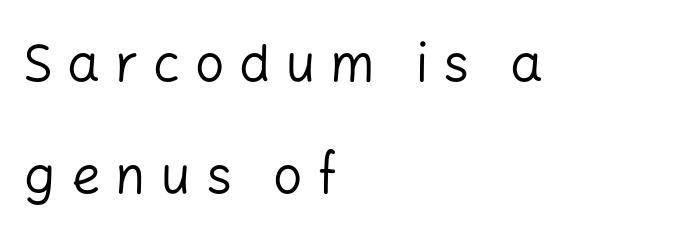
The line texture is sparse and dotted thanks to wide tracking. Here the designer chose a conventional face with non-uniform glyph widths. Each letter's strokes conclude bluntly, with no projecting serifs. The rendering uses a large line-height, opening up the rows. Stems and bowls with no extra thickness — not bold. The passage is arranged the way most books set body copy — flush left.
